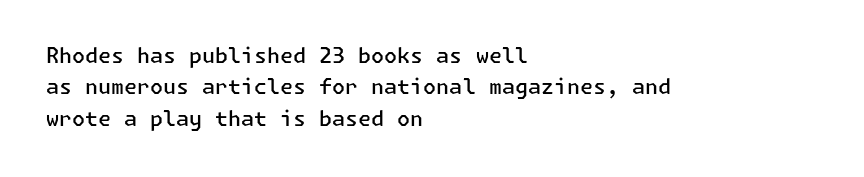
Emphasis by weight is partial: semibold. A typesetter would call this leading conventional body-copy spacing. The rendering keeps characters at their native spacing. This is roman type, the default non-slanted kind. Compared with a centered layout, this one pins lines to the left instead.
